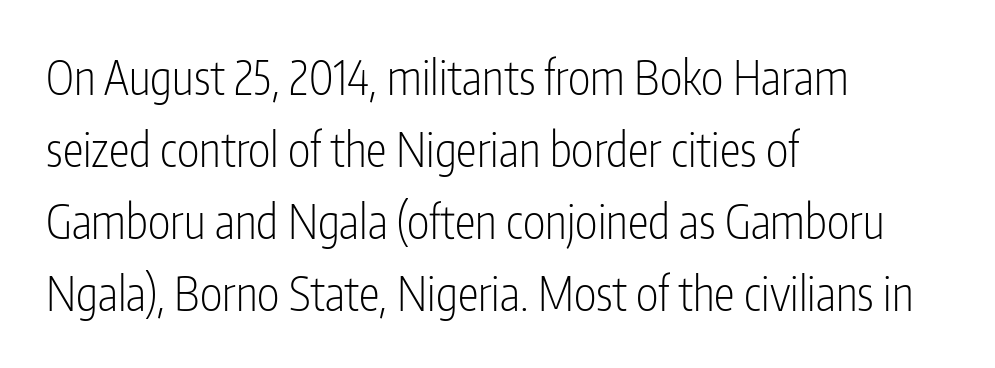
The typography opts for an upright posture over an oblique one. Inter-character spacing is left at the font's built-in metrics. A typesetter would call this proportional, since set widths differ per character. The passage shown stacks its lines at a standard gap. A typesetter would label this face a sans.
